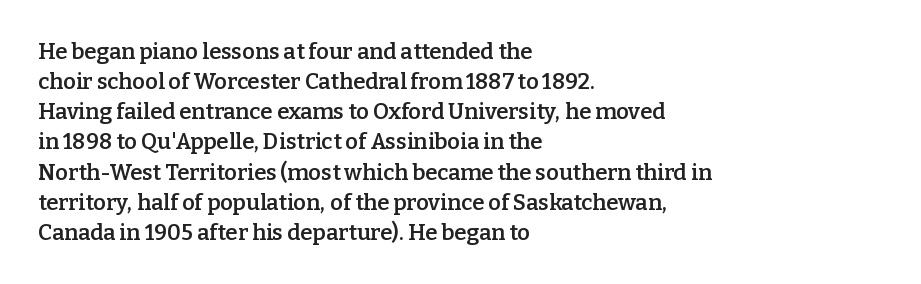
The image shows 22 px text type, upright; set left-aligned, normal line spacing (1.37x), normal letter spacing, not underlined.
